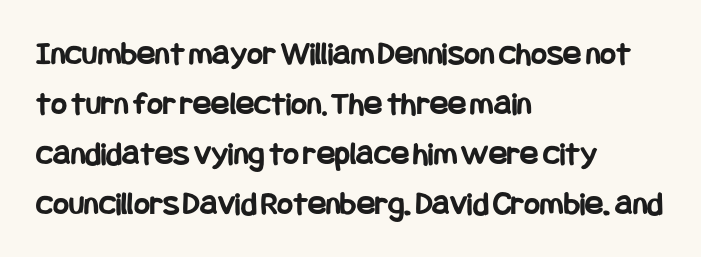
The image shows 34 px bold, condensed sans-serif type, upright; set left-aligned, normal line spacing (1.47x), normal letter spacing, not underlined; low stroke contrast and a large x-height.
